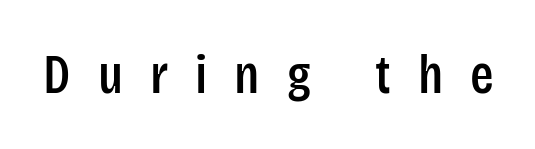
{"serif": "no", "italic": "no", "width": "condensed", "stroke_contrast": "low", "x_height": "large", "monospaced": "no", "underline": "no", "letter_spacing": "wide", "letter_spacing_em": 0.49, "glyph_px": 55}
